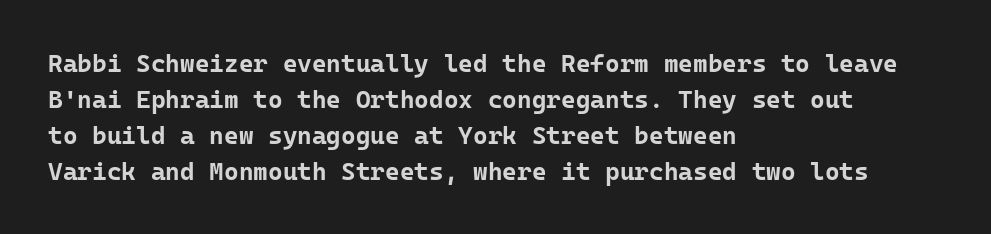
Nope, not italic — everything's standing straight. A normal amount of white space separates one row of letters from the next. Pretty heavy lettering here — definitely bold. Line starts are locked; line ends wander. Tracking here is standard; glyphs follow each other at the usual distance. Decoration check: the copy has no underline.
